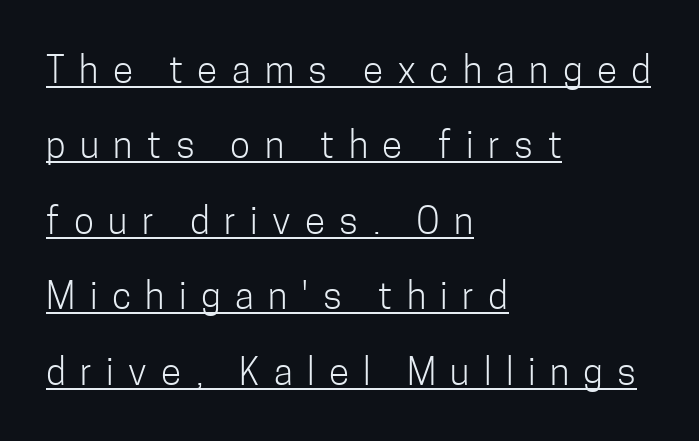
The image shows 37 px light, condensed sans-serif type, upright; set left-aligned, loose line spacing (2.04x), unusually wide letter spacing (+0.39 em), underlined; low stroke contrast and a medium x-height.
